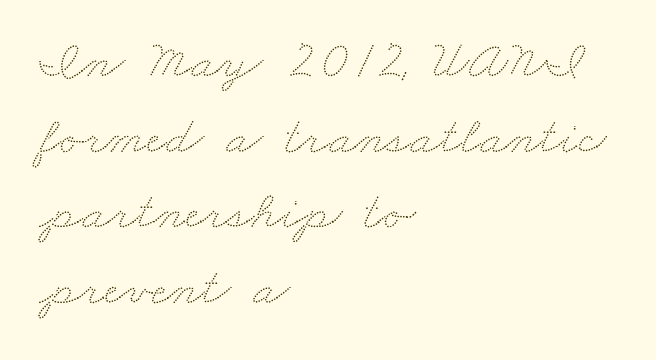
{"width": "wide", "stroke_contrast": "low", "x_height": "small", "monospaced": "no", "underline": "no", "align": "left", "line_spacing": "normal", "line_spacing_ratio": 1.4, "letter_spacing": "normal", "letter_spacing_em": 0.0, "glyph_px": 54}
